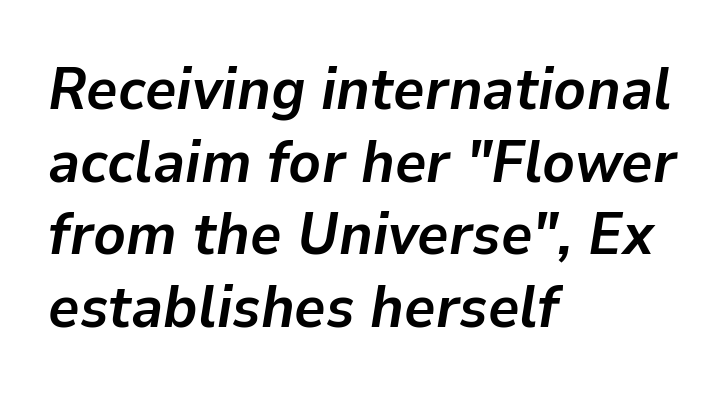
The image shows 60 px semibold type, italic (leaning right); set left-aligned, line spacing 1.21x, normal letter spacing, not underlined; low stroke contrast and a medium x-height.
